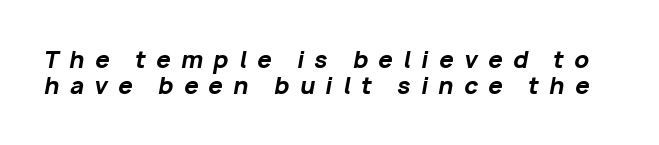
Tall strokes in this sample are angled rather than plumb. The font is running at its bold setting. This sample trades vertical openness for compactness between lines. Bare-footed words on every line. Inter-character spacing is expanded well beyond the font's built-in metrics.
